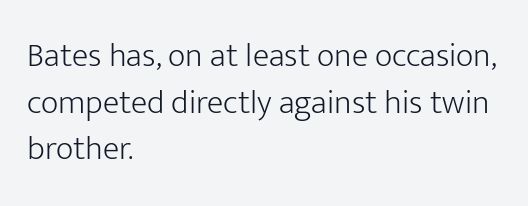
Q: Is the text bold? A: No.
Q: Is the text italic (slanted)? A: No, it is upright.
Q: Is the typeface a serif or a sans-serif typeface? A: Sans-serif.
Q: Is the text underlined? A: No.
Q: How is the paragraph aligned? A: Left-aligned.
Q: Is the spacing between letters normal or unusually wide? A: Normal.
Q: Is the spacing between lines tight, normal or loose? A: Normal.
Q: Width (condensed, normal, or wide)? A: Normal.
Q: Stroke contrast? A: Low.
Q: x-height? A: Medium.
Q: Monospaced? A: No.
